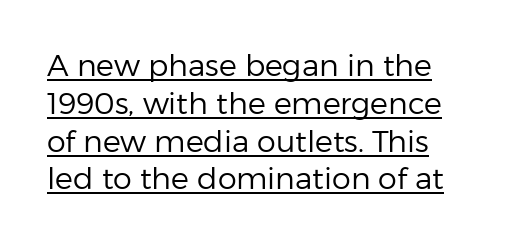
The lettering stays uniformly vertical, giving the passage a roman look. The horizontal fit of the characters is conventional and even. Do the characters align in a grid? No, the font is proportional. Stroke thickness stays within the range of a standard reading face or lighter. Summary of vertical rhythm: regular, with standard interline spacing.
